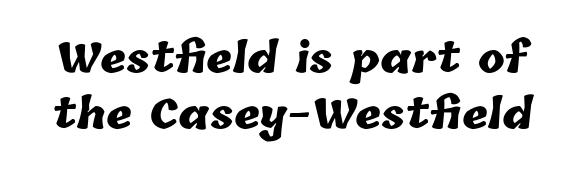
{"bold": "yes", "weight": "heavy", "width": "normal", "stroke_contrast": "low", "x_height": "medium", "monospaced": "no", "underline": "no", "line_spacing": "normal", "line_spacing_ratio": 1.41, "letter_spacing": "normal", "letter_spacing_em": 0.0, "glyph_px": 40}
